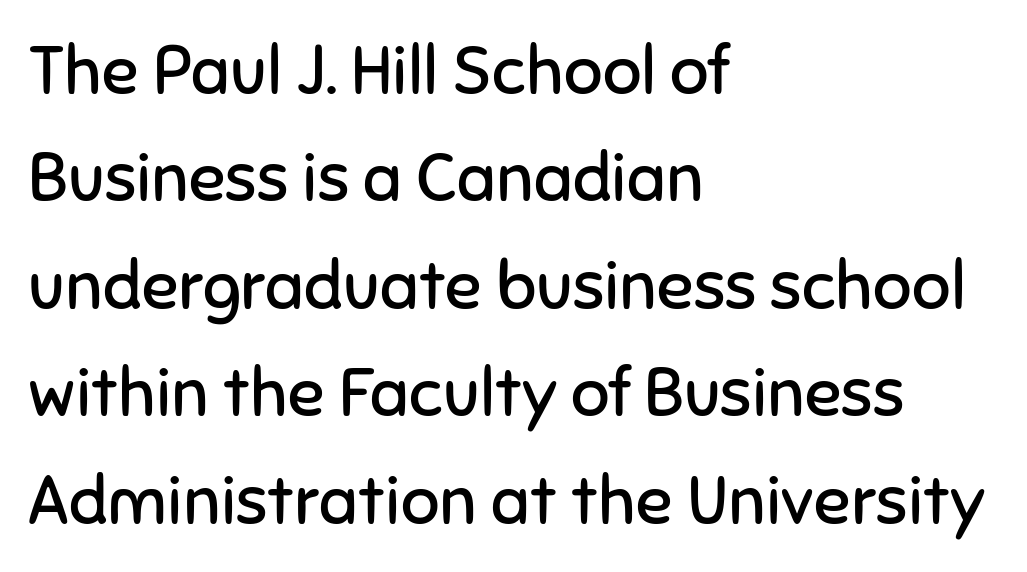
{"serif": "no", "italic": "no", "bold": "no", "weight": "regular", "width": "normal", "stroke_contrast": "low", "x_height": "medium", "monospaced": "no", "underline": "no", "align": "left", "line_spacing": "normal", "line_spacing_ratio": 1.58, "letter_spacing": "normal", "letter_spacing_em": 0.0, "glyph_px": 68}
